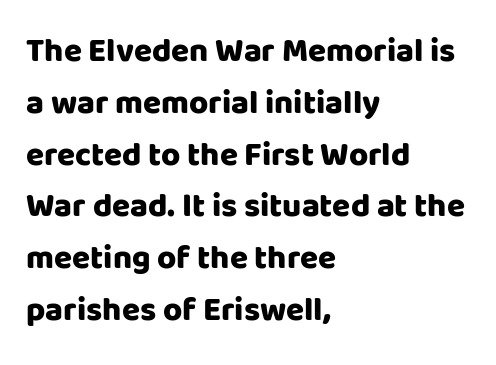
The image shows 33 px heavy sans-serif type, upright; set left-aligned, normal line spacing (1.57x), normal letter spacing, not underlined; low stroke contrast and a large x-height.
